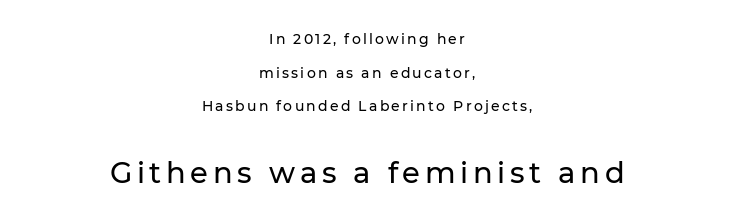
The image shows 29 px sans-serif type, upright; set centered, loose line spacing (2.41x), not underlined; the second (bottom) block is 2.07x larger; low stroke contrast and a medium x-height.
